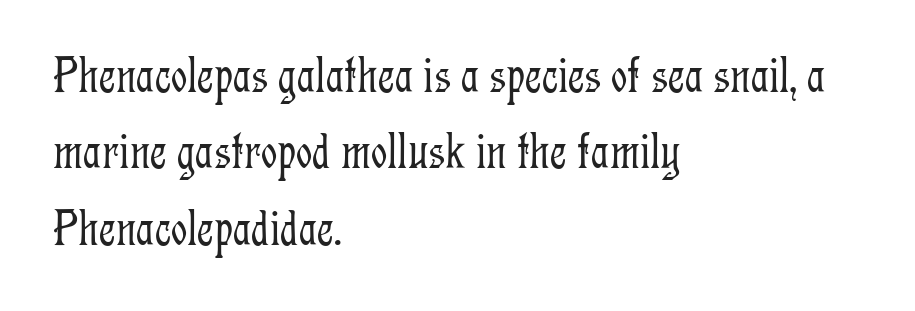
Q: Is the text bold? A: No.
Q: Is the text italic (slanted)? A: No, it is upright.
Q: Is the typeface a serif or a sans-serif typeface? A: Serif.
Q: Is the text underlined? A: No.
Q: How is the paragraph aligned? A: Left-aligned.
Q: Is the spacing between letters normal or unusually wide? A: Normal.
Q: Is the spacing between lines tight, normal or loose? A: Normal.
Q: Width (condensed, normal, or wide)? A: Condensed.
Q: Stroke contrast? A: Low.
Q: x-height? A: Medium.
Q: Monospaced? A: No.
